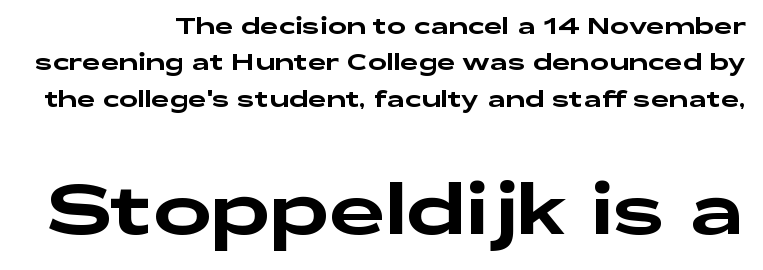
{"serif": "no", "italic": "no", "width": "wide", "stroke_contrast": "low", "x_height": "medium", "monospaced": "no", "underline": "no", "line_spacing": "normal", "line_spacing_ratio": 1.58, "letter_spacing": "normal", "letter_spacing_em": 0.0, "larger_block": "second", "size_ratio": 3.04, "glyph_px": 70}
